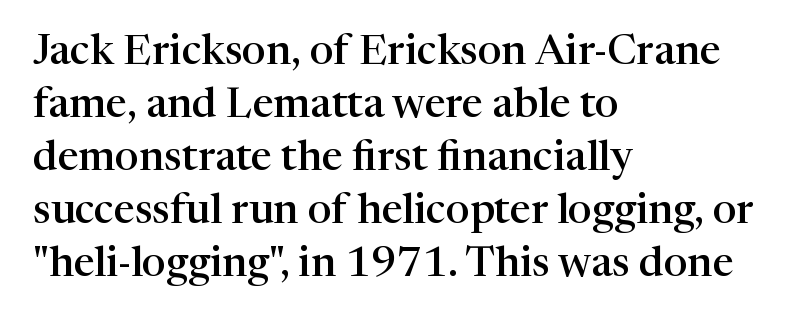
Q: Is the text bold? A: Semi-bold.
Q: Is the text italic (slanted)? A: No, it is upright.
Q: Is the typeface a serif or a sans-serif typeface? A: Serif.
Q: Is the text underlined? A: No.
Q: How is the paragraph aligned? A: Left-aligned.
Q: Is the spacing between letters normal or unusually wide? A: Normal.
Q: Is the spacing between lines tight, normal or loose? A: Normal.
Q: Width (condensed, normal, or wide)? A: Normal.
Q: Stroke contrast? A: High.
Q: x-height? A: Medium.
Q: Monospaced? A: No.
